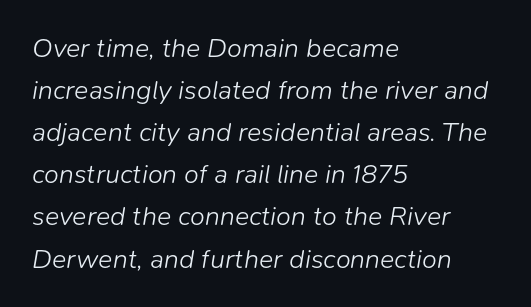
{"italic": "yes", "lean": "right", "slant_degrees": 9, "bold": "no", "underline": "no", "align": "left", "line_spacing": "normal", "line_spacing_ratio": 1.56, "letter_spacing": "normal", "letter_spacing_em": 0.0, "glyph_px": 27}
